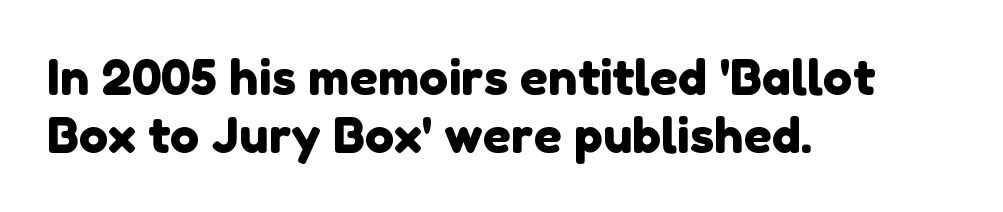
{"serif": "no", "width": "normal", "stroke_contrast": "low", "x_height": "medium", "monospaced": "no", "underline": "no", "align": "left", "line_spacing_ratio": 1.18, "letter_spacing": "normal", "letter_spacing_em": 0.0, "glyph_px": 49}
